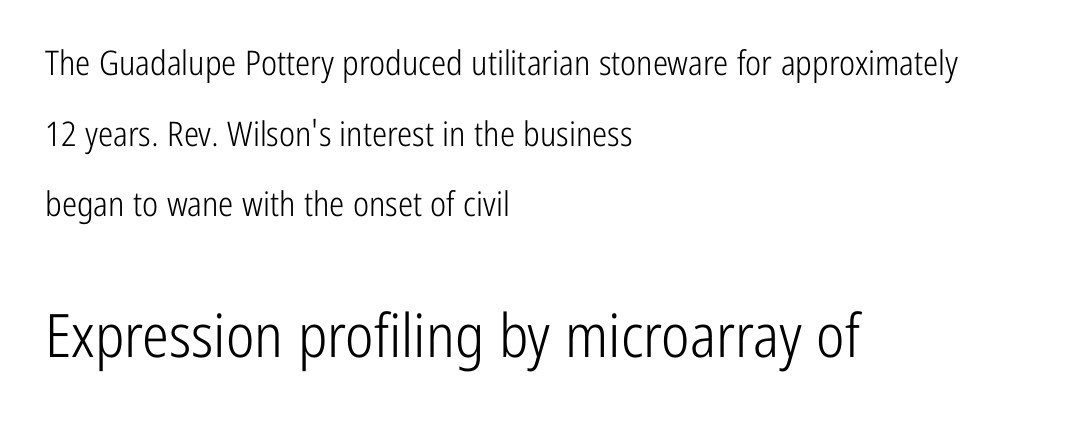
Q: Is the text bold? A: No.
Q: Is the text italic (slanted)? A: No, it is upright.
Q: Is the typeface a serif or a sans-serif typeface? A: Sans-serif.
Q: Is the text underlined? A: No.
Q: How is the paragraph aligned? A: Left-aligned.
Q: Is the spacing between letters normal or unusually wide? A: Normal.
Q: Is the spacing between lines tight, normal or loose? A: Loose.
Q: Which block of text is set in a larger size, the first (top) or the second (bottom)? A: The second (bottom) one.
Q: Width (condensed, normal, or wide)? A: Condensed.
Q: Stroke contrast? A: Low.
Q: x-height? A: Medium.
Q: Monospaced? A: No.
